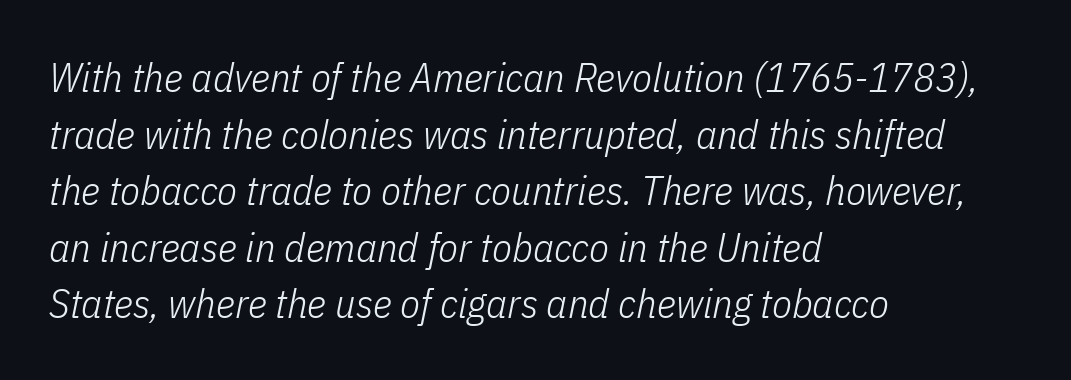
Q: Is the text bold? A: No.
Q: Is the text italic (slanted)? A: Yes, it leans right by about 11 degrees.
Q: Is the text underlined? A: No.
Q: How is the paragraph aligned? A: Left-aligned.
Q: Is the spacing between letters normal or unusually wide? A: Normal.
Q: Is the spacing between lines tight, normal or loose? A: Normal.
Q: Width (condensed, normal, or wide)? A: Condensed.
Q: Stroke contrast? A: Low.
Q: x-height? A: Medium.
Q: Monospaced? A: No.
